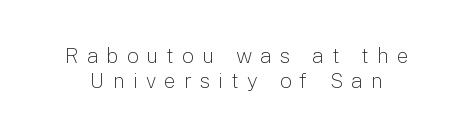
The image shows 21 px text type, upright; set line spacing 1.19x, unusually wide letter spacing (+0.39 em), not underlined.
